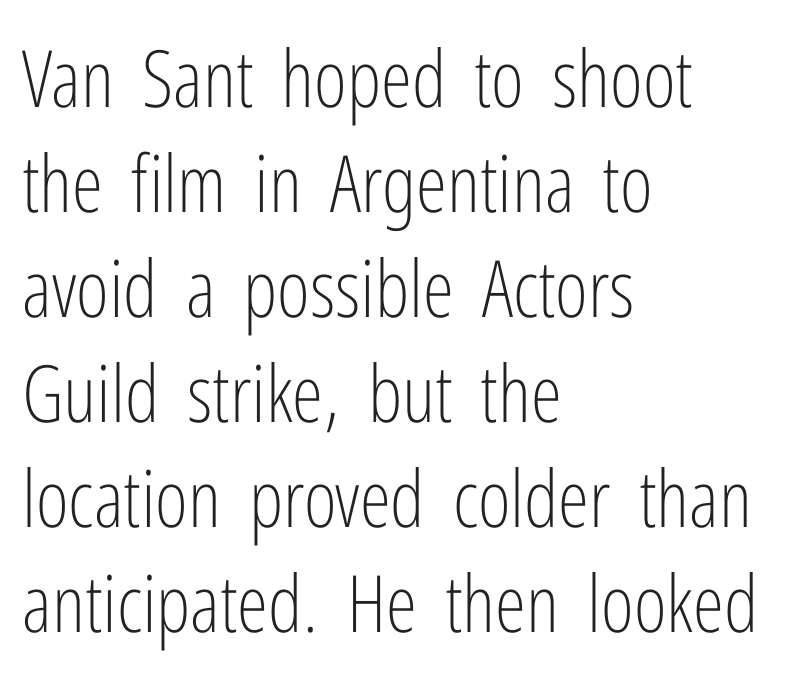
Q: Is the text bold? A: No.
Q: Is the text italic (slanted)? A: No, it is upright.
Q: Is the typeface a serif or a sans-serif typeface? A: Sans-serif.
Q: Is the text underlined? A: No.
Q: How is the paragraph aligned? A: Left-aligned.
Q: Is the spacing between letters normal or unusually wide? A: Normal.
Q: Is the spacing between lines tight, normal or loose? A: Normal.
Q: Width (condensed, normal, or wide)? A: Condensed.
Q: Stroke contrast? A: Low.
Q: x-height? A: Medium.
Q: Monospaced? A: No.
